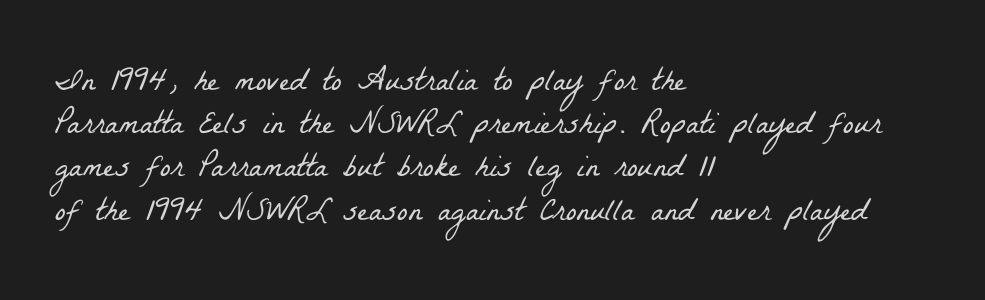
Caption: face not bold, strokes unweighted. These lines are rendered in a variable-pitch font. Horizontal bands of white between lines are of average thickness. Nobody touched the tracking dial on this one. A student would call this left alignment; a typographer would say flush left, rag right. Just letters on the line, the space beneath them empty.
